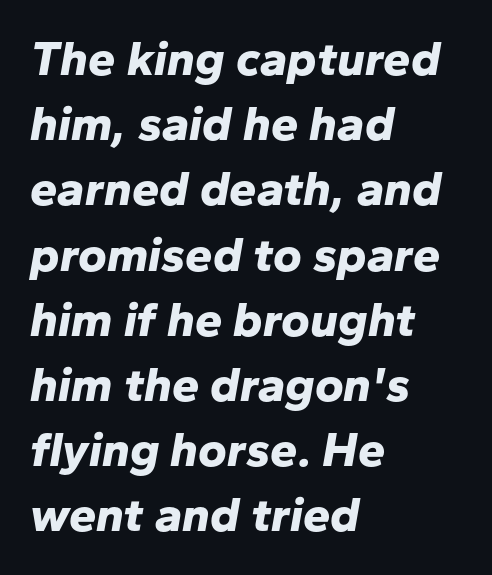
Q: Is the text bold? A: Yes.
Q: Is the text italic (slanted)? A: Yes, it leans right by about 10 degrees.
Q: Is the text underlined? A: No.
Q: How is the paragraph aligned? A: Left-aligned.
Q: Is the spacing between letters normal or unusually wide? A: Normal.
Q: Is the spacing between lines tight, normal or loose? A: Normal.
Q: Width (condensed, normal, or wide)? A: Normal.
Q: Stroke contrast? A: Low.
Q: x-height? A: Medium.
Q: Monospaced? A: No.
